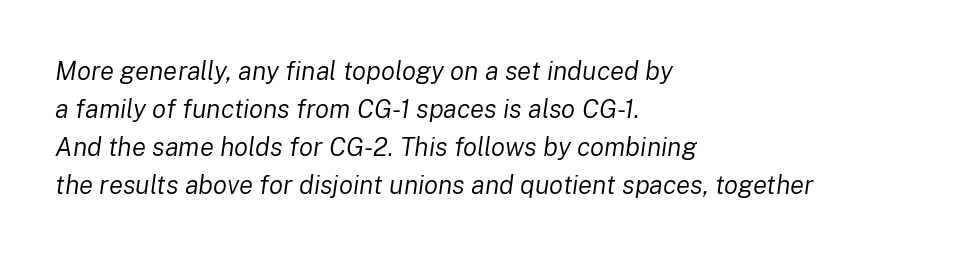
The image shows 26 px text type, italic (leaning right); set left-aligned, normal line spacing (1.46x), normal letter spacing, not underlined.
